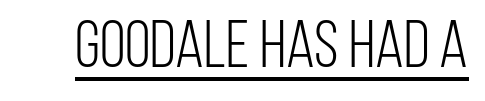
These lines are composed in type without serifs. This reads as an unemphasized weight, regular at the heaviest. Italic? Not at all — the glyphs are vertical. This sample has the flowing, uneven cadence of proportional lettering. Somebody hit Ctrl+U on this one — the words are underlined.
